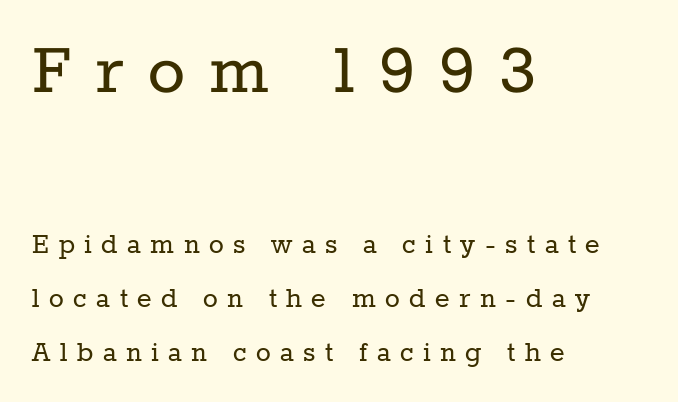
The letterforms stand isolated, each surrounded by extra space. The emphasis by scale lands on block number one, above. A typesetter would call this proportional, since set widths differ per character. The words here are not underlined.
